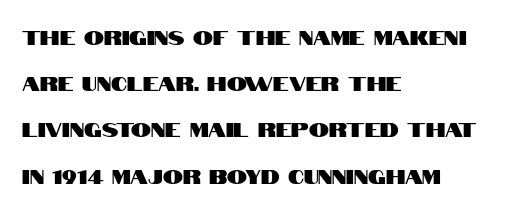
The image shows 20 px text type, upright; set left-aligned, loose line spacing (2.31x), normal letter spacing, not underlined.
